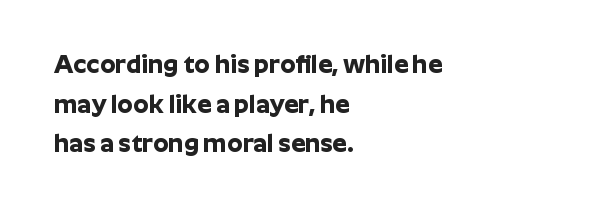
{"italic": "no", "bold": "yes", "underline": "no", "align": "left", "line_spacing": "normal", "line_spacing_ratio": 1.59, "letter_spacing": "normal", "letter_spacing_em": 0.0, "glyph_px": 25}
